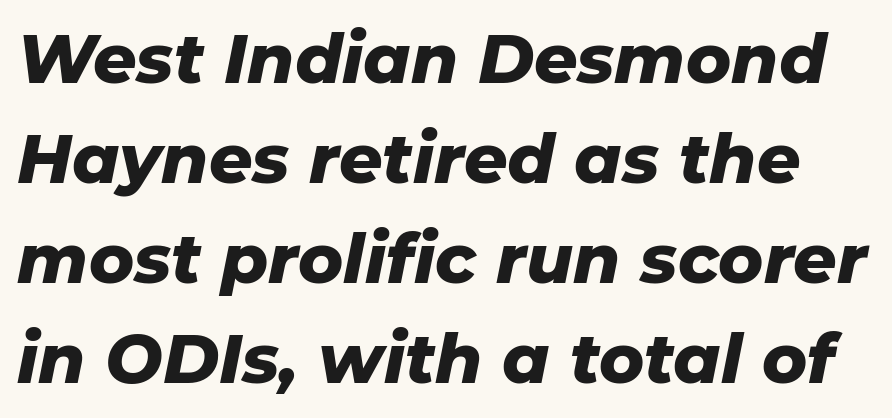
Q: Is the text bold? A: Yes.
Q: Is the text italic (slanted)? A: Yes, it leans right by about 11 degrees.
Q: Is the text underlined? A: No.
Q: Is the spacing between letters normal or unusually wide? A: Normal.
Q: Is the spacing between lines tight, normal or loose? A: Normal.
Q: Width (condensed, normal, or wide)? A: Normal.
Q: Stroke contrast? A: Low.
Q: x-height? A: Medium.
Q: Monospaced? A: No.
